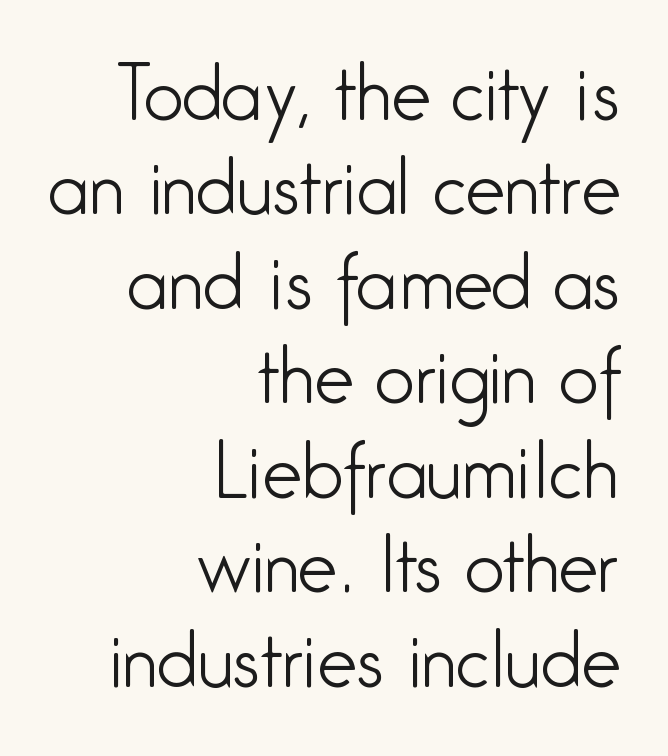
{"serif": "no", "italic": "no", "bold": "no", "weight": "light", "width": "condensed", "stroke_contrast": "low", "x_height": "medium", "monospaced": "no", "underline": "no", "align": "right", "line_spacing": "normal", "line_spacing_ratio": 1.33, "letter_spacing": "normal", "letter_spacing_em": 0.0, "glyph_px": 71}
